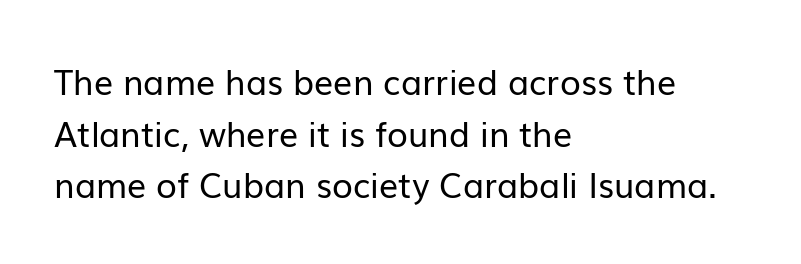
Q: Is the text bold? A: No.
Q: Is the text italic (slanted)? A: No, it is upright.
Q: Is the typeface a serif or a sans-serif typeface? A: Sans-serif.
Q: Is the text underlined? A: No.
Q: How is the paragraph aligned? A: Left-aligned.
Q: Is the spacing between letters normal or unusually wide? A: Normal.
Q: Is the spacing between lines tight, normal or loose? A: Normal.
Q: Width (condensed, normal, or wide)? A: Normal.
Q: Stroke contrast? A: Low.
Q: x-height? A: Medium.
Q: Monospaced? A: No.
